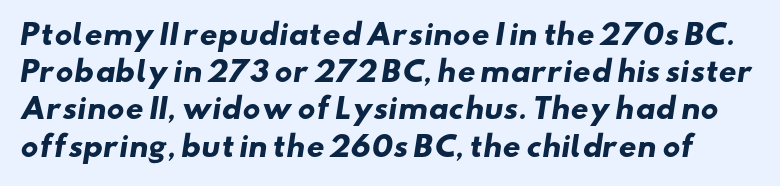
{"serif": "no", "bold": "yes", "weight": "heavy", "width": "wide", "stroke_contrast": "low", "x_height": "small", "monospaced": "no", "underline": "no", "line_spacing": "normal", "line_spacing_ratio": 1.33, "letter_spacing": "normal", "letter_spacing_em": 0.0, "glyph_px": 28}
